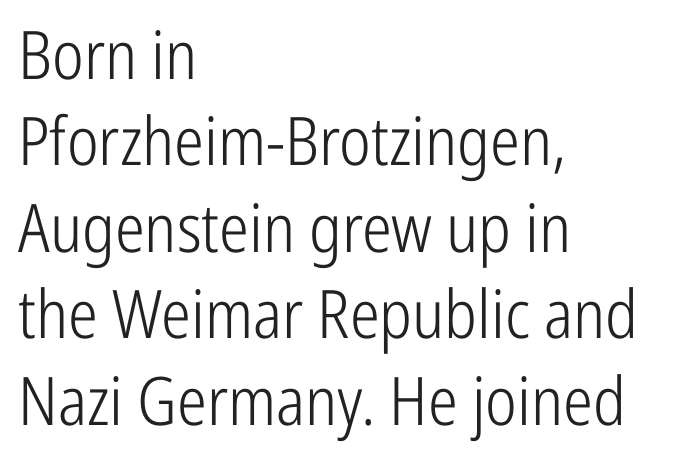
{"serif": "no", "italic": "no", "bold": "no", "weight": "light", "width": "condensed", "stroke_contrast": "low", "x_height": "medium", "monospaced": "no", "underline": "no", "align": "left", "line_spacing": "normal", "line_spacing_ratio": 1.29, "letter_spacing": "normal", "letter_spacing_em": 0.0, "glyph_px": 67}
